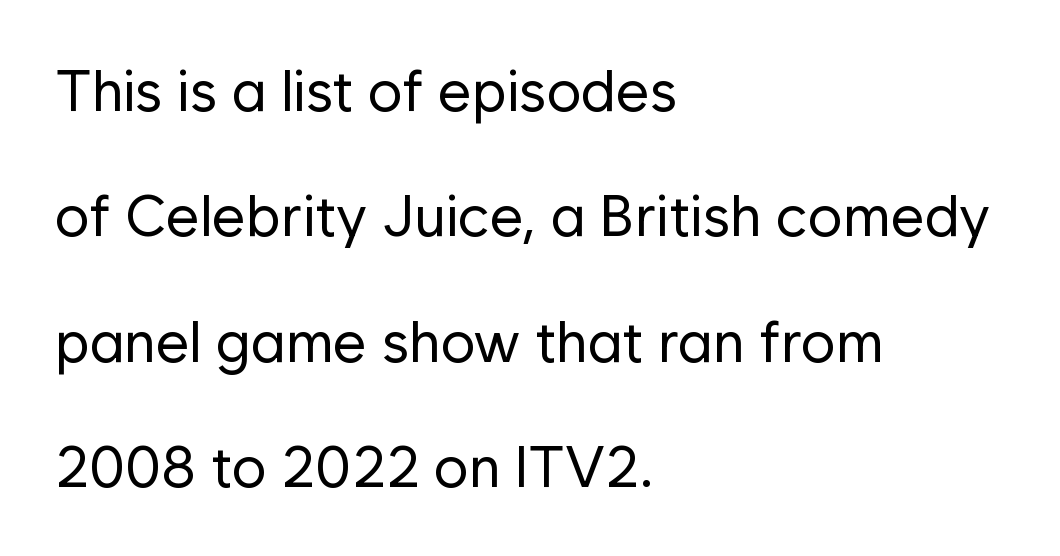
{"serif": "no", "italic": "no", "bold": "no", "weight": "regular", "width": "normal", "stroke_contrast": "low", "x_height": "medium", "monospaced": "no", "underline": "no", "align": "left", "line_spacing": "loose", "line_spacing_ratio": 2.16, "letter_spacing": "normal", "letter_spacing_em": 0.0, "glyph_px": 58}
